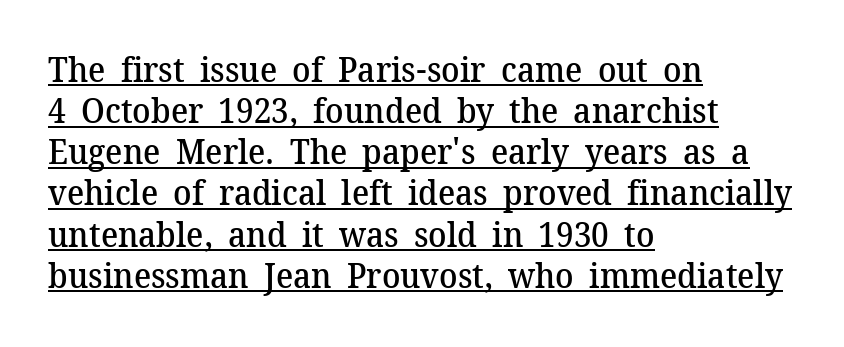
Q: Is the text bold? A: Semi-bold.
Q: Is the text italic (slanted)? A: No, it is upright.
Q: Is the typeface a serif or a sans-serif typeface? A: Serif.
Q: Is the text underlined? A: Yes.
Q: How is the paragraph aligned? A: Left-aligned.
Q: Is the spacing between letters normal or unusually wide? A: Normal.
Q: Width (condensed, normal, or wide)? A: Normal.
Q: Stroke contrast? A: Medium.
Q: x-height? A: Medium.
Q: Monospaced? A: No.
